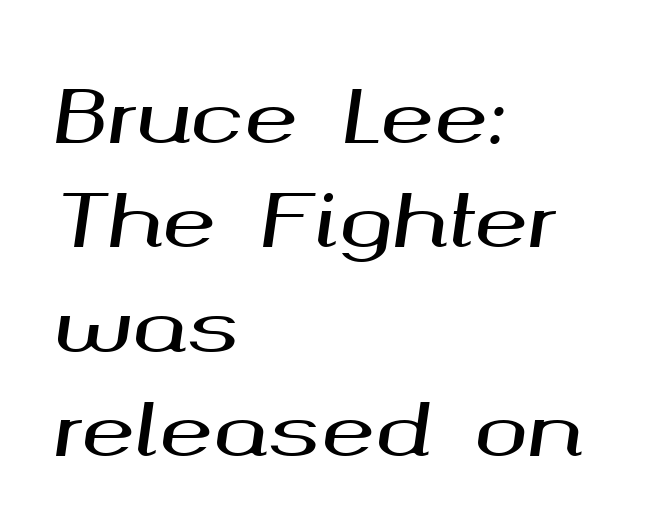
Q: Is the text italic (slanted)? A: Yes, it leans right by about 8 degrees.
Q: Is the text underlined? A: No.
Q: How is the paragraph aligned? A: Left-aligned.
Q: Is the spacing between letters normal or unusually wide? A: Normal.
Q: Is the spacing between lines tight, normal or loose? A: Normal.
Q: Width (condensed, normal, or wide)? A: Wide.
Q: Stroke contrast? A: Medium.
Q: x-height? A: Medium.
Q: Monospaced? A: No.
